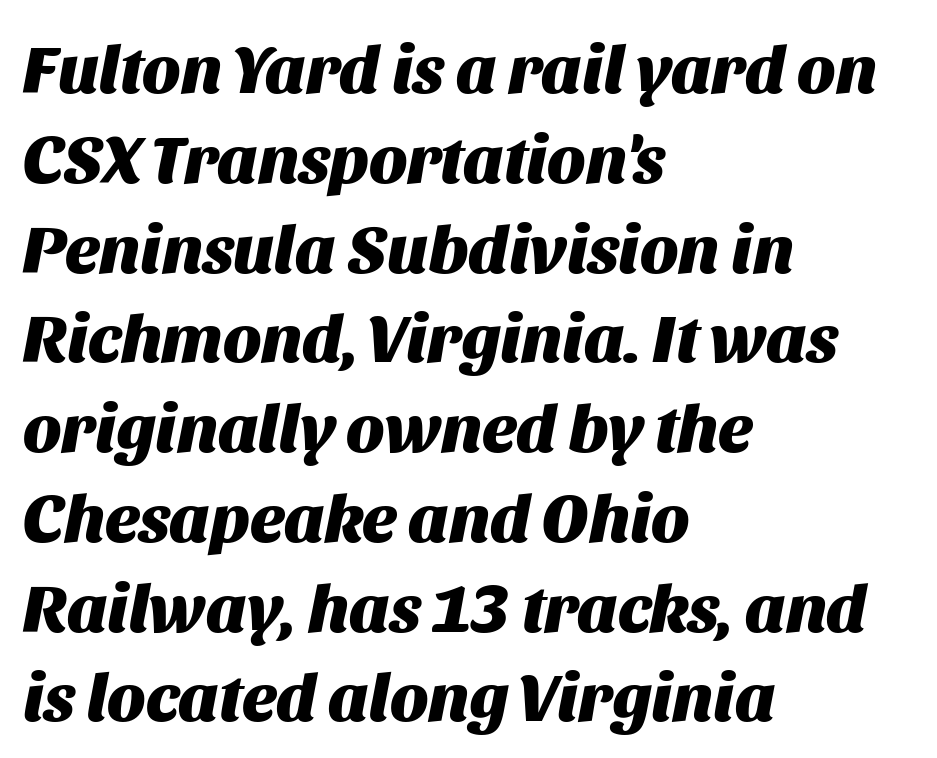
Tracking value appears to be zero — textbook default spacing. Rendered with sloped, italic letterforms. Heavy-handed strokes throughout: this text is bold. Layout note: lines flush left. Here the designer chose a conventional face with non-uniform glyph widths. One glance says typical: line gaps are just what's usual.
